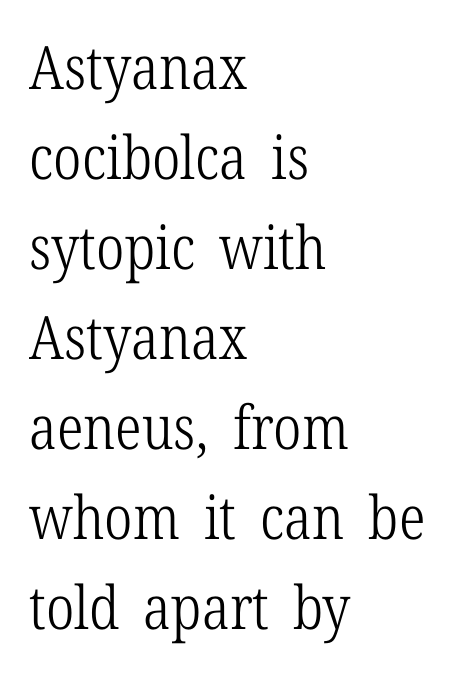
The image shows 60 px light, condensed serif type, upright; set left-aligned, normal line spacing (1.5x), normal letter spacing, not underlined; low stroke contrast and a medium x-height.
